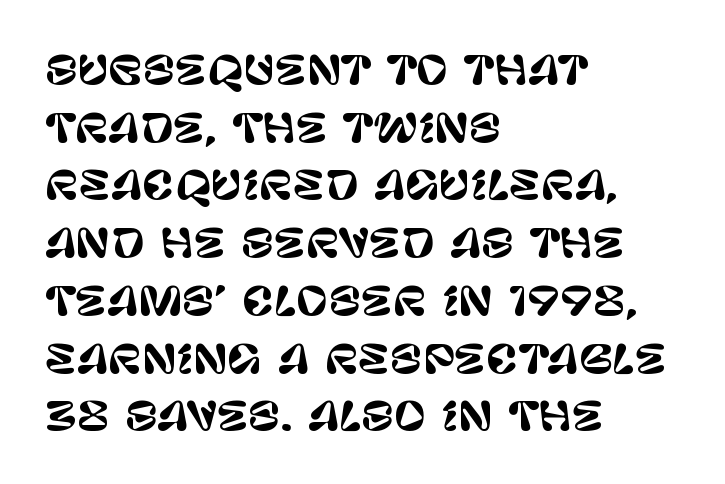
{"serif": "no", "width": "normal", "stroke_contrast": "low", "x_height": "large", "monospaced": "no", "underline": "no", "align": "left", "line_spacing": "normal", "line_spacing_ratio": 1.48, "letter_spacing": "normal", "letter_spacing_em": 0.0, "glyph_px": 39}
